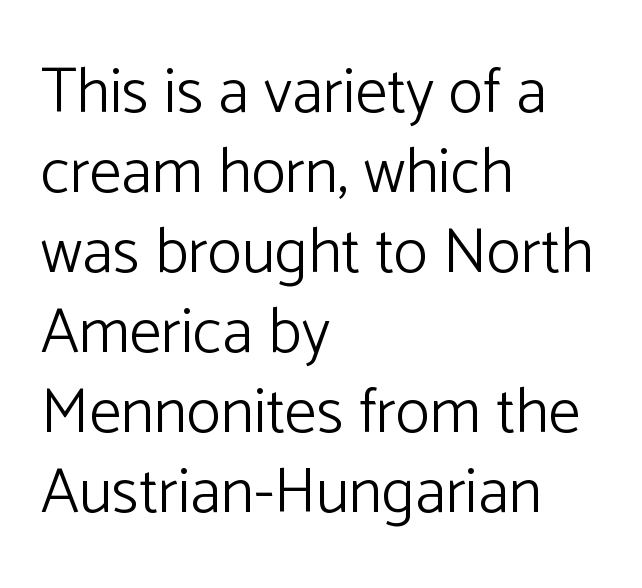
{"serif": "no", "italic": "no", "bold": "no", "weight": "light", "width": "normal", "stroke_contrast": "low", "x_height": "medium", "monospaced": "no", "underline": "no", "align": "left", "line_spacing": "normal", "line_spacing_ratio": 1.25, "letter_spacing": "normal", "letter_spacing_em": 0.0, "glyph_px": 64}
